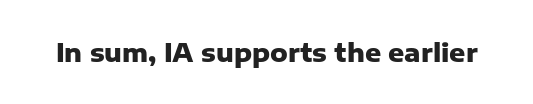
Q: Is the text bold? A: Yes.
Q: Is the text italic (slanted)? A: No, it is upright.
Q: Is the text underlined? A: No.
Q: Is the spacing between letters normal or unusually wide? A: Normal.
